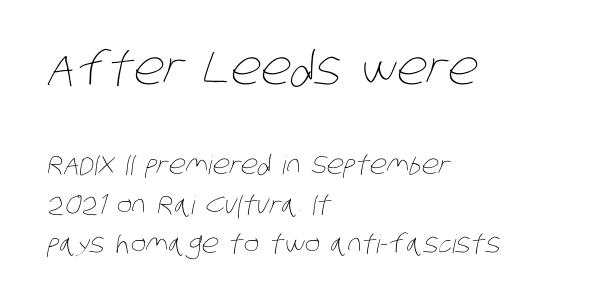
{"bold": "no", "weight": "thin", "width": "condensed", "stroke_contrast": "low", "x_height": "large", "monospaced": "no", "underline": "no", "align": "left", "line_spacing": "normal", "line_spacing_ratio": 1.51, "letter_spacing": "normal", "letter_spacing_em": 0.0, "larger_block": "first", "size_ratio": 1.77, "glyph_px": 46}
